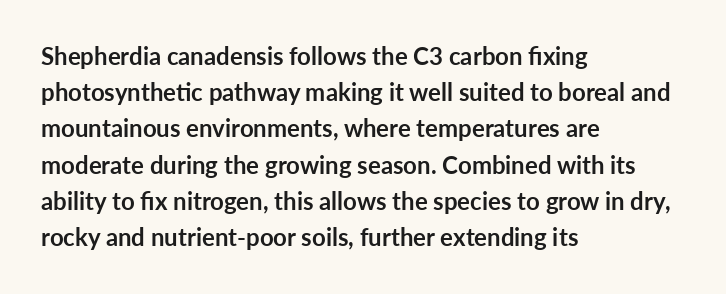
The image shows 24 px bold type, upright; set left-aligned, normal line spacing (1.51x), normal letter spacing, not underlined.
